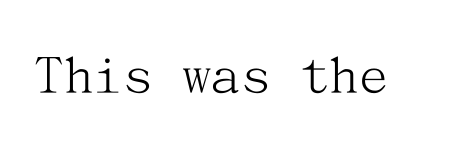
{"serif": "yes", "italic": "no", "bold": "no", "weight": "light", "width": "normal", "stroke_contrast": "medium", "x_height": "medium", "underline": "no", "letter_spacing": "normal", "letter_spacing_em": 0.0, "glyph_px": 59}
